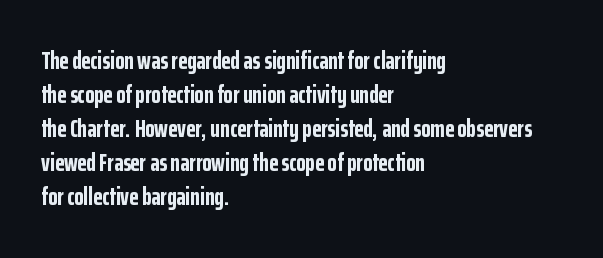
The image shows 24 px bold type, upright; set left-aligned, normal line spacing (1.42x), normal letter spacing, not underlined.
